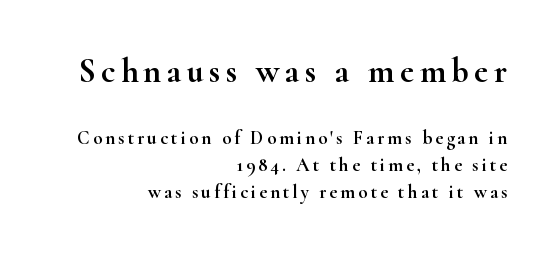
{"serif": "yes", "italic": "no", "width": "wide", "stroke_contrast": "high", "x_height": "small", "monospaced": "no", "underline": "no", "align": "right", "line_spacing": "normal", "line_spacing_ratio": 1.43, "larger_block": "first", "size_ratio": 1.79, "glyph_px": 34}
